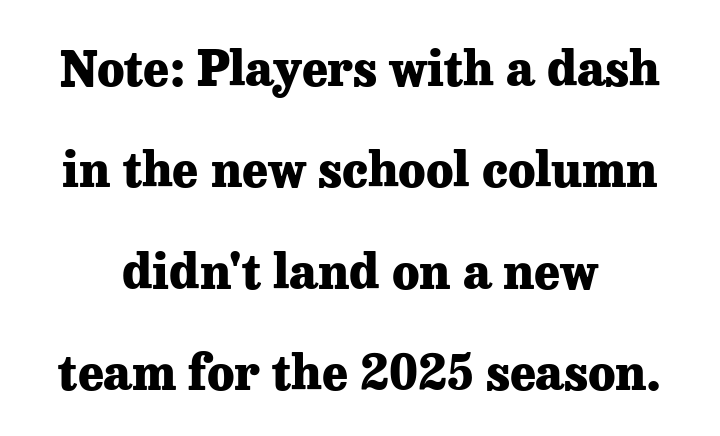
The image shows 49 px heavy serif type, upright; set loose line spacing (2.07x), normal letter spacing, not underlined; low stroke contrast and a medium x-height.
